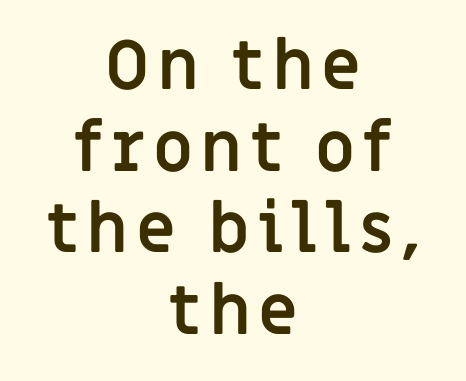
{"serif": "no", "italic": "no", "bold": "yes", "weight": "semibold", "width": "normal", "stroke_contrast": "low", "x_height": "large", "monospaced": "no", "underline": "no", "align": "center", "line_spacing_ratio": 1.2, "glyph_px": 68}
